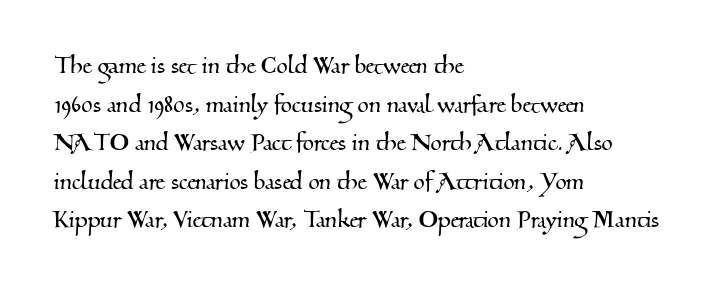
Short and long lines alike share a common starting point at left. Varying glyph widths throughout — classic text-font behaviour. The glyphs in this specimen are seriffed. In terms of leading, this rendering sits right in the middle. Decoration check: the copy has no underline. Spacing between characters is what you'd get straight out of the box.
